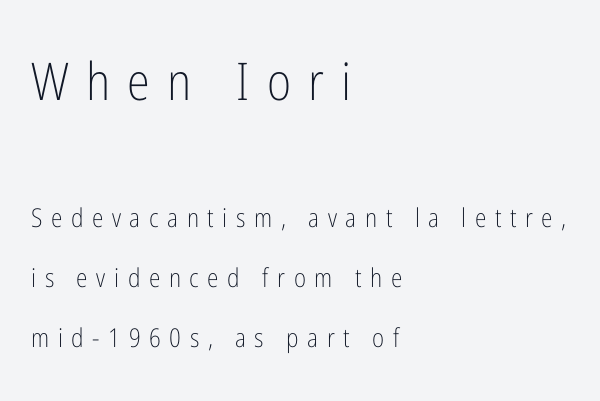
Q: Is the text bold? A: No.
Q: Is the text italic (slanted)? A: No, it is upright.
Q: Is the typeface a serif or a sans-serif typeface? A: Sans-serif.
Q: Is the text underlined? A: No.
Q: How is the paragraph aligned? A: Left-aligned.
Q: Is the spacing between letters normal or unusually wide? A: Unusually wide.
Q: Is the spacing between lines tight, normal or loose? A: Loose.
Q: Which block of text is set in a larger size, the first (top) or the second (bottom)? A: The first (top) one.
Q: Width (condensed, normal, or wide)? A: Condensed.
Q: Stroke contrast? A: Low.
Q: x-height? A: Medium.
Q: Monospaced? A: No.
